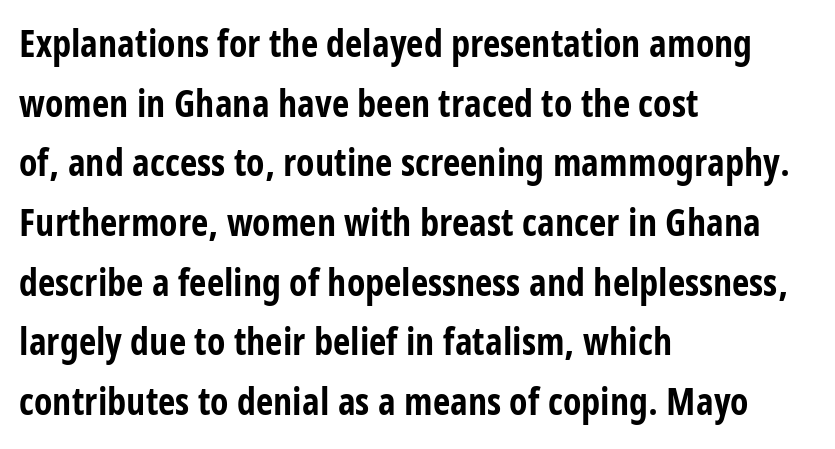
The image shows 38 px bold, condensed sans-serif type, upright; set left-aligned, normal line spacing (1.57x), normal letter spacing, not underlined; low stroke contrast and a large x-height.
